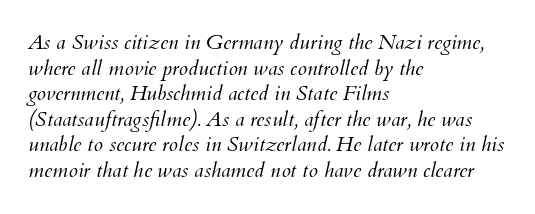
One-word summary of the alignment: left. Would a proofreader flag this as italicized? Yes. No word sits above an underline. No heavy texture on the line: the type isn't bold.
